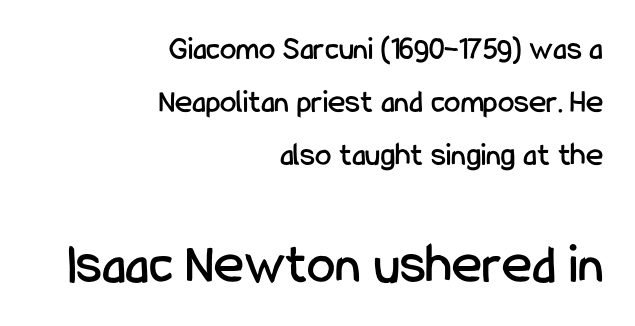
The image shows 57 px condensed sans-serif type, upright; set right-aligned, normal line spacing (1.6x), normal letter spacing, not underlined; the second (bottom) block is 1.73x larger; low stroke contrast and a medium x-height.
